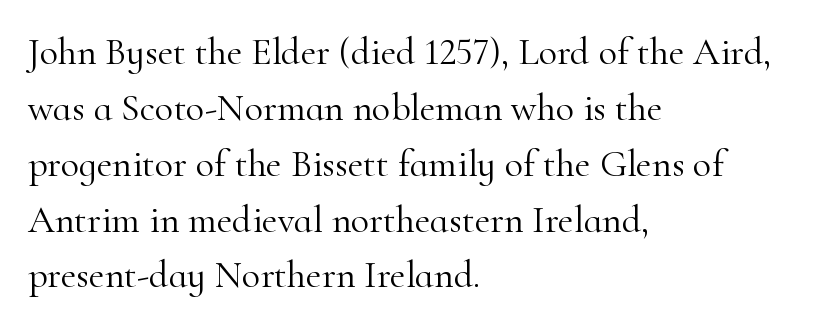
A classic flush-left, rag-right setting is used for this passage. If you drew a line through each stem, it would be perfectly vertical. Character widths vary here, with narrow letters taking less room than wide ones. Observe the serifs anchoring each vertical stroke in this sample. The weight would be labelled regular, book, light, or lighter still.
